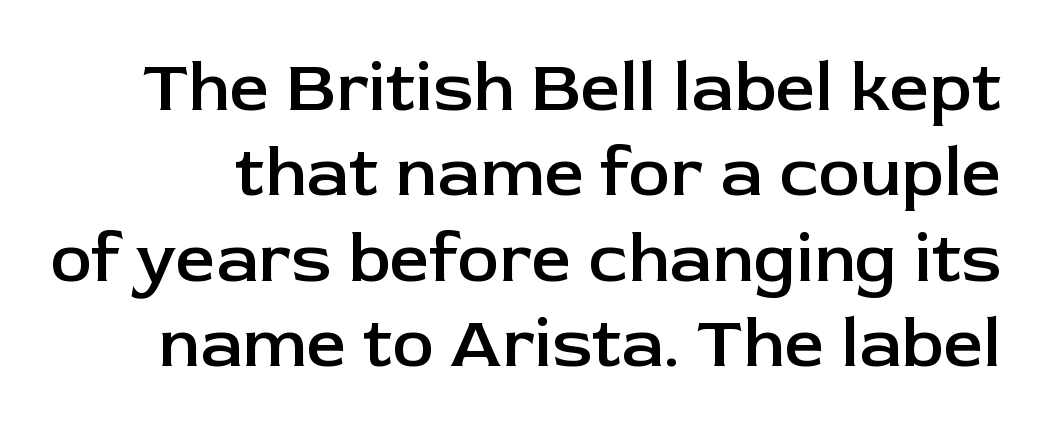
The image shows 70 px semibold sans-serif type, upright; set line spacing 1.22x, normal letter spacing, not underlined; low stroke contrast and a medium x-height.
